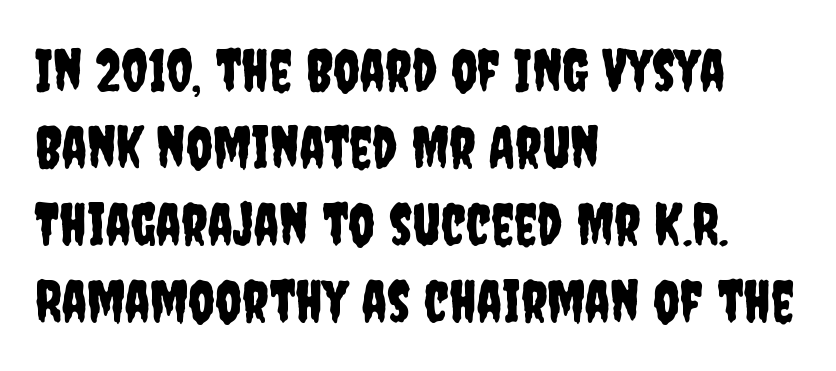
A normal amount of white space separates one row of letters from the next. The gaps between neighbouring characters are ordinary and unremarkable. Anything drawn beneath the words? Only blank space. The letters advance in unequal steps, a hallmark of proportional type. The lines in this sample share a left origin and differ only in where they stop.
